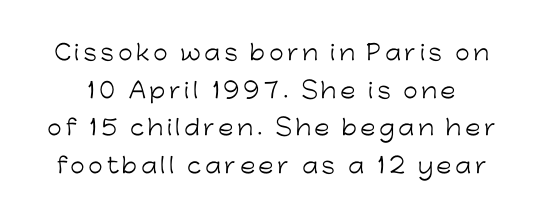
The image shows 21 px text type, upright; set line spacing 1.79x, not underlined.
